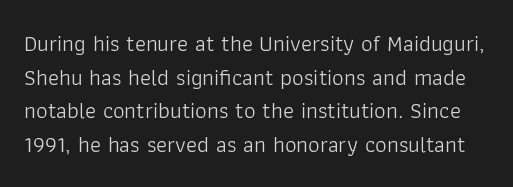
Q: Is the text bold? A: No.
Q: Is the text italic (slanted)? A: No, it is upright.
Q: Is the text underlined? A: No.
Q: Is the spacing between letters normal or unusually wide? A: Normal.
Q: Is the spacing between lines tight, normal or loose? A: Normal.
